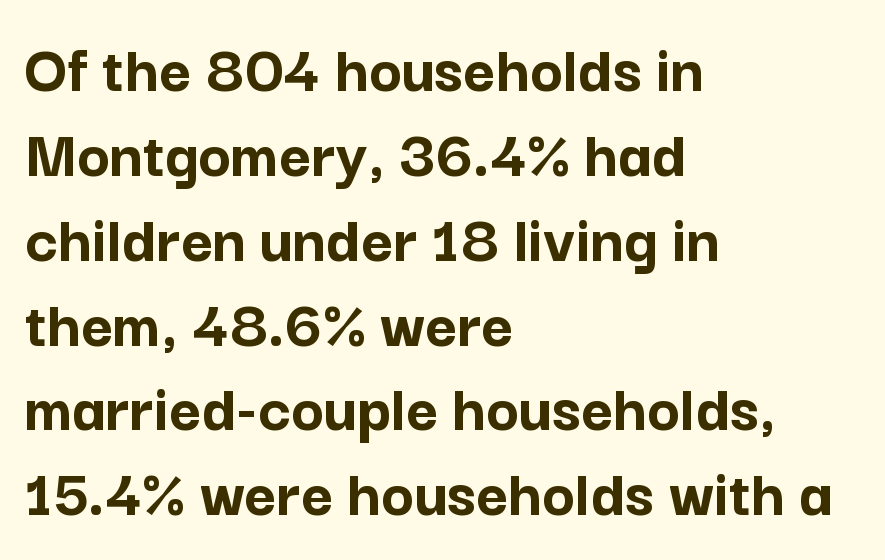
Q: Is the text bold? A: Yes.
Q: Is the text italic (slanted)? A: No, it is upright.
Q: Is the typeface a serif or a sans-serif typeface? A: Sans-serif.
Q: Is the text underlined? A: No.
Q: How is the paragraph aligned? A: Left-aligned.
Q: Is the spacing between letters normal or unusually wide? A: Normal.
Q: Width (condensed, normal, or wide)? A: Normal.
Q: Stroke contrast? A: Low.
Q: x-height? A: Medium.
Q: Monospaced? A: No.
